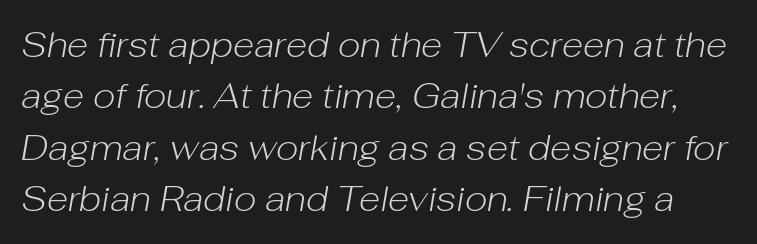
{"italic": "yes", "lean": "right", "slant_degrees": 10, "bold": "no", "weight": "light", "width": "normal", "stroke_contrast": "low", "x_height": "medium", "monospaced": "no", "underline": "no", "line_spacing": "normal", "line_spacing_ratio": 1.47, "letter_spacing": "normal", "letter_spacing_em": 0.0, "glyph_px": 35}
